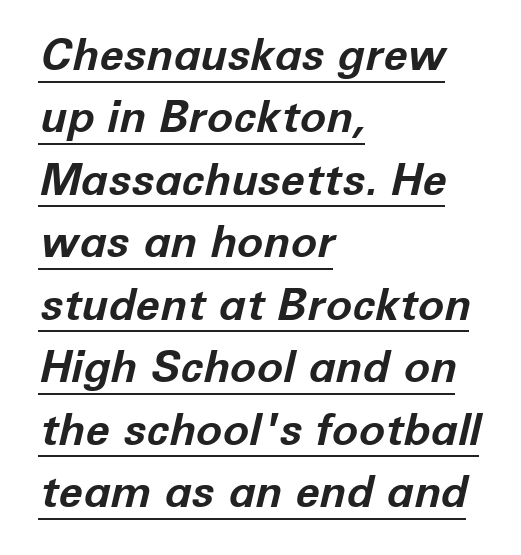
The image shows 44 px bold type, italic (leaning right); set left-aligned, normal line spacing (1.42x), normal letter spacing, underlined; low stroke contrast and a medium x-height.
